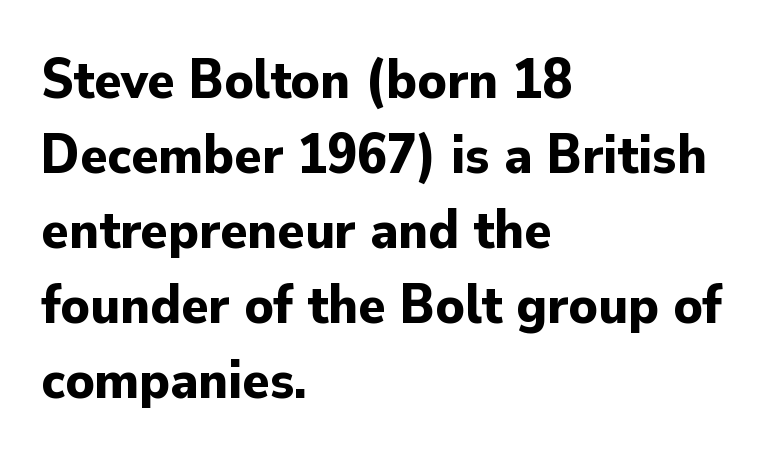
{"serif": "no", "italic": "no", "bold": "yes", "weight": "bold", "width": "normal", "stroke_contrast": "low", "x_height": "small", "monospaced": "no", "underline": "no", "align": "left", "line_spacing": "normal", "line_spacing_ratio": 1.34, "letter_spacing": "normal", "letter_spacing_em": 0.0, "glyph_px": 56}
